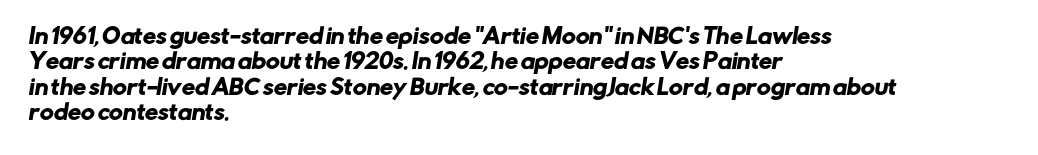
The gaps between neighbouring characters are ordinary and unremarkable. Anything drawn beneath the words? Only blank space. The rendering anchors every line to the left-hand side.
